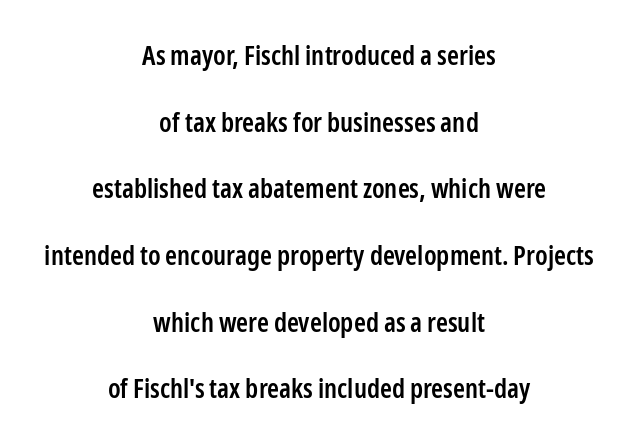
{"italic": "no", "bold": "semi", "underline": "no", "align": "center", "line_spacing": "loose", "line_spacing_ratio": 2.47, "letter_spacing": "normal", "letter_spacing_em": 0.0, "glyph_px": 27}
